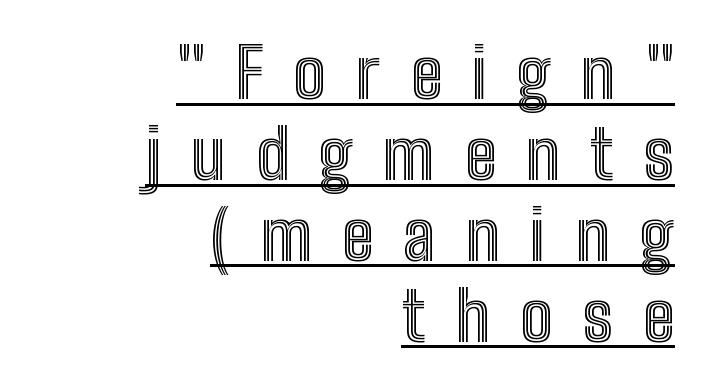
The image shows 68 px condensed type, upright; set right-aligned, line spacing 1.19x, unusually wide letter spacing (+0.44 em), underlined; a medium x-height.
